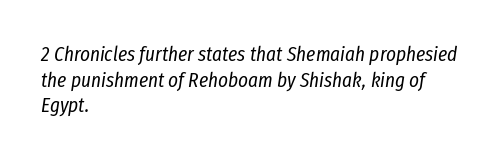
Q: Is the text bold? A: No.
Q: Is the text italic (slanted)? A: Yes, it leans right by about 8 degrees.
Q: Is the text underlined? A: No.
Q: How is the paragraph aligned? A: Left-aligned.
Q: Is the spacing between letters normal or unusually wide? A: Normal.
